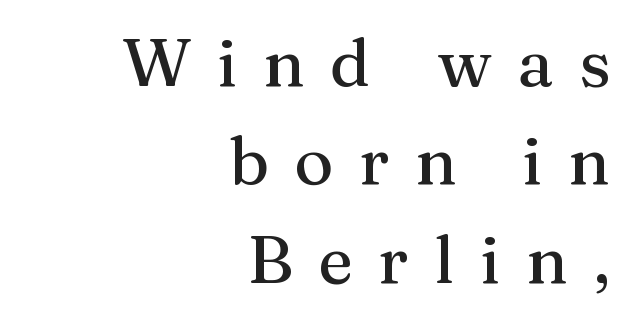
Type style note: has serifs. The lines are quadded right. The rendering uses natural spacing where letterforms have individual widths. The type sits square on the baseline with zero lean.
